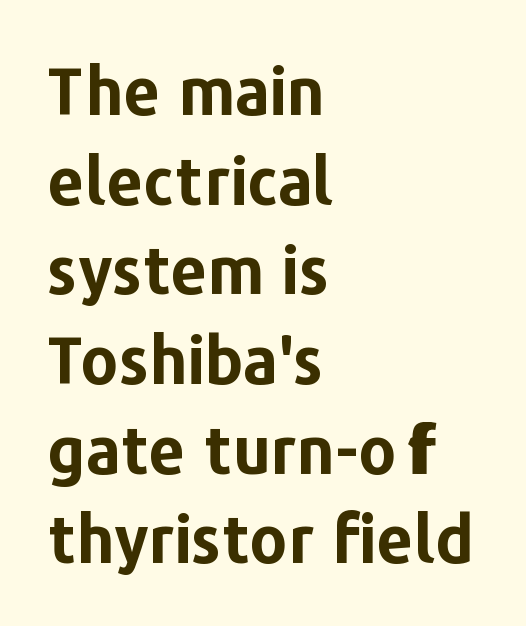
Q: Is the text bold? A: Yes.
Q: Is the text italic (slanted)? A: No, it is upright.
Q: Is the typeface a serif or a sans-serif typeface? A: Sans-serif.
Q: Is the text underlined? A: No.
Q: How is the paragraph aligned? A: Left-aligned.
Q: Is the spacing between letters normal or unusually wide? A: Normal.
Q: Is the spacing between lines tight, normal or loose? A: Normal.
Q: Width (condensed, normal, or wide)? A: Normal.
Q: Stroke contrast? A: Low.
Q: x-height? A: Medium.
Q: Monospaced? A: No.
